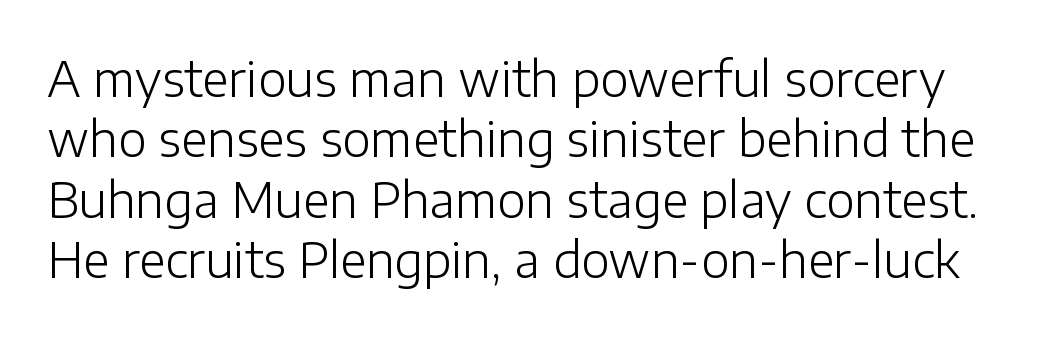
Q: Is the text bold? A: No.
Q: Is the text italic (slanted)? A: No, it is upright.
Q: Is the typeface a serif or a sans-serif typeface? A: Sans-serif.
Q: Is the text underlined? A: No.
Q: Is the spacing between letters normal or unusually wide? A: Normal.
Q: Is the spacing between lines tight, normal or loose? A: Normal.
Q: Width (condensed, normal, or wide)? A: Normal.
Q: Stroke contrast? A: Low.
Q: x-height? A: Medium.
Q: Monospaced? A: No.
